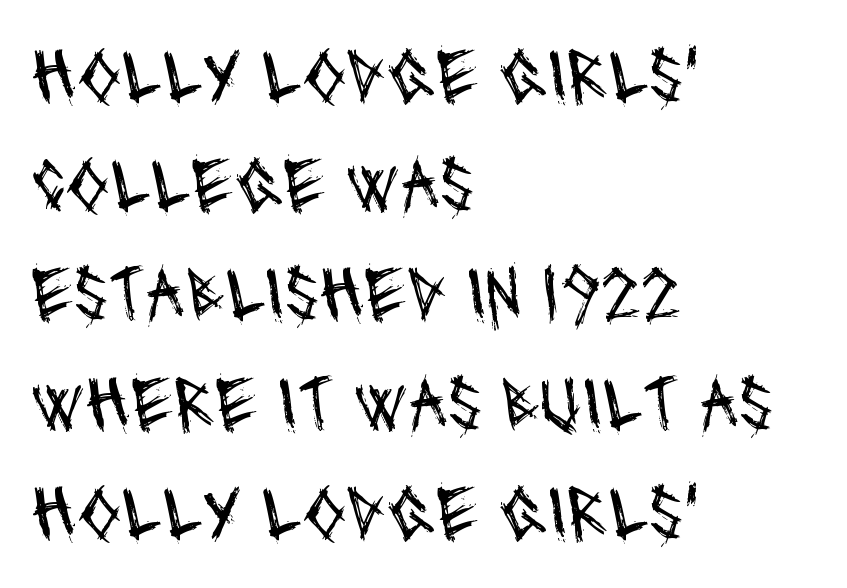
The image shows 78 px regular-weight, condensed sans-serif type; set left-aligned, normal line spacing (1.4x), normal letter spacing, not underlined; medium stroke contrast and a large x-height.
